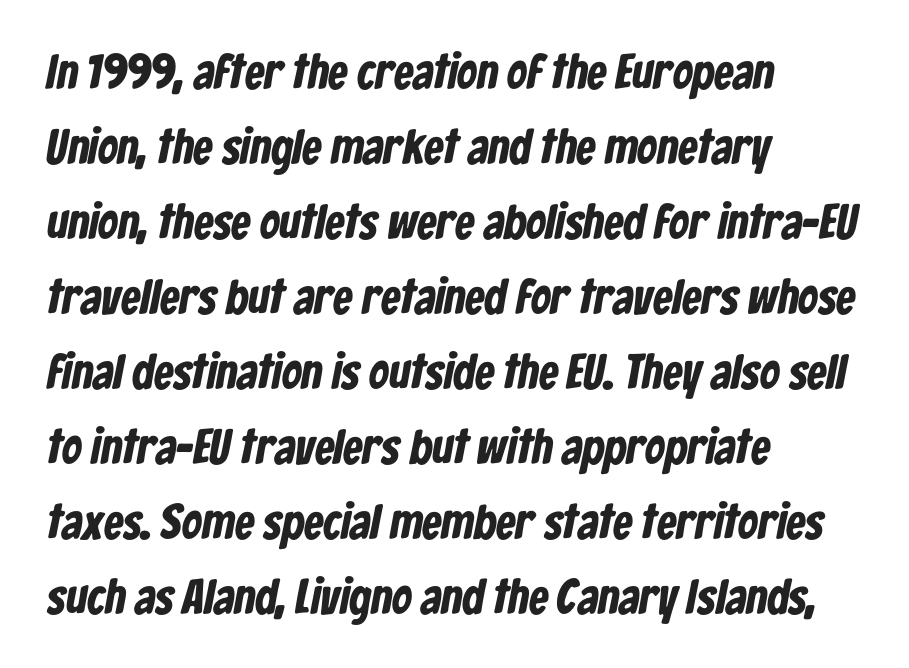
Q: Is the text bold? A: Yes.
Q: Is the typeface a serif or a sans-serif typeface? A: Sans-serif.
Q: Is the text underlined? A: No.
Q: How is the paragraph aligned? A: Left-aligned.
Q: Is the spacing between letters normal or unusually wide? A: Normal.
Q: Is the spacing between lines tight, normal or loose? A: Normal.
Q: Width (condensed, normal, or wide)? A: Condensed.
Q: Stroke contrast? A: Low.
Q: x-height? A: Medium.
Q: Monospaced? A: No.
